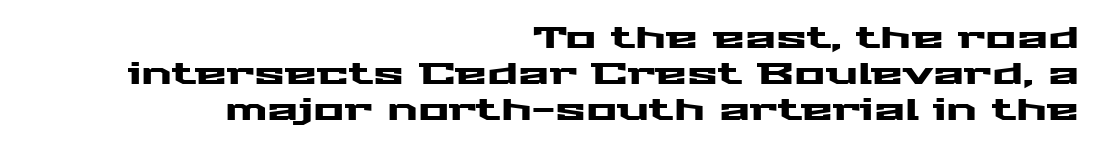
The line texture is even and compact thanks to regular tracking. A sans-serif font was chosen for this passage. This sample has the flowing, uneven cadence of proportional lettering. The passage is arranged like a letterhead date or caption credit — flush right. Quick note: not italic, upright. Underline: absent.
